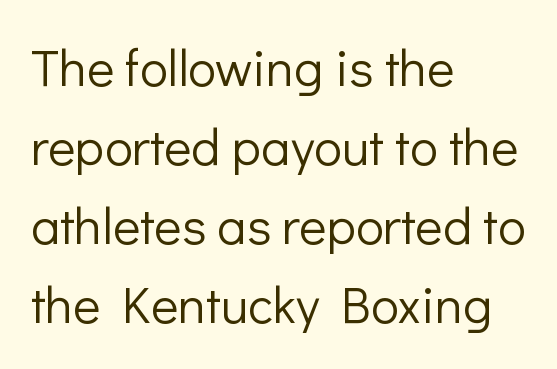
Descender tails drop into unmarked territory. The strokes carry an ordinary text weight at most. The letters advance in unequal steps, a hallmark of proportional type. Leading: standard. The type is set solid horizontally, with unmodified tracking.
